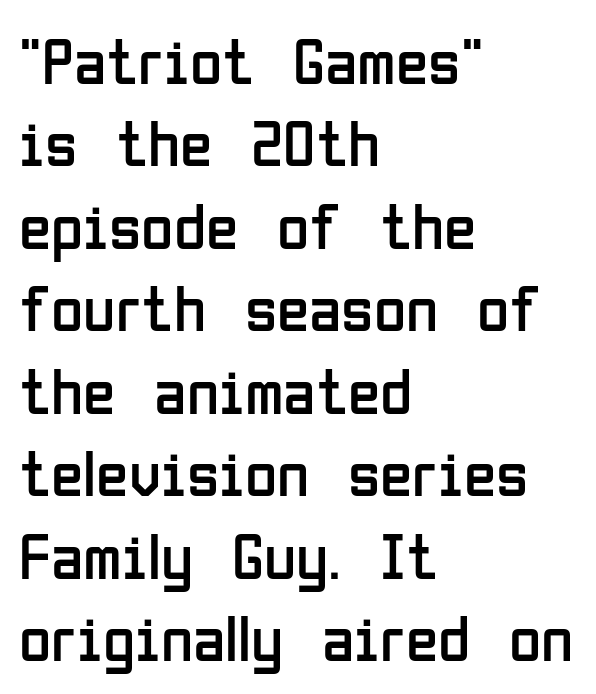
The image shows 66 px regular-weight, condensed sans-serif type, upright; set left-aligned, normal line spacing (1.25x), normal letter spacing, not underlined; low stroke contrast and a medium x-height.
